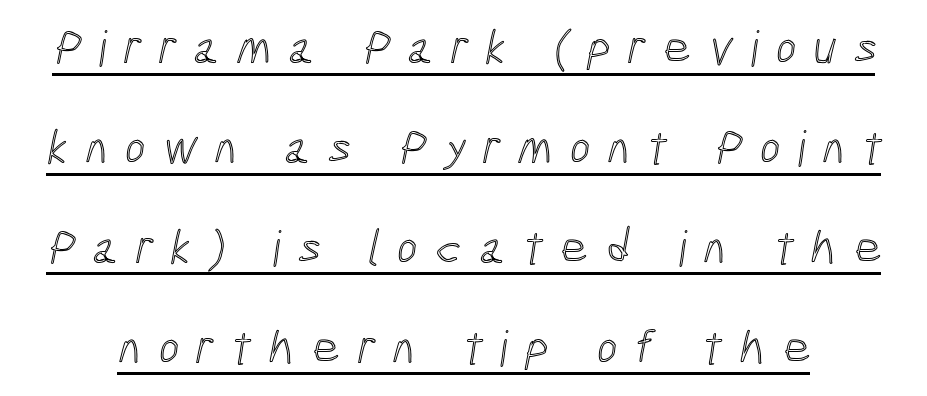
Q: Is the text underlined? A: Yes.
Q: Is the spacing between letters normal or unusually wide? A: Unusually wide.
Q: Is the spacing between lines tight, normal or loose? A: Loose.
Q: Width (condensed, normal, or wide)? A: Condensed.
Q: x-height? A: Medium.
Q: Monospaced? A: No.
